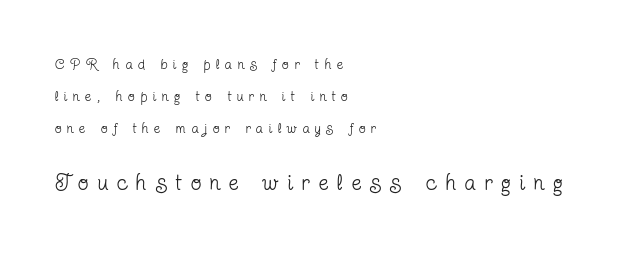
Q: Is the text bold? A: No.
Q: Is the text italic (slanted)? A: No, it is upright.
Q: Is the text underlined? A: No.
Q: How is the paragraph aligned? A: Left-aligned.
Q: Is the spacing between letters normal or unusually wide? A: Unusually wide.
Q: Is the spacing between lines tight, normal or loose? A: Loose.
Q: Which block of text is set in a larger size, the first (top) or the second (bottom)? A: The second (bottom) one.
